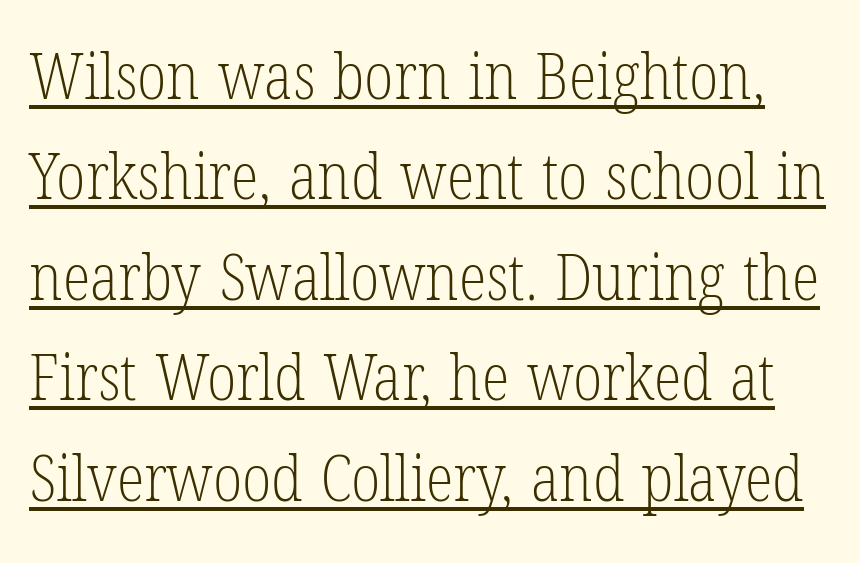
You can tell it's not italic because the verticals are truly vertical. Does the leading feel generous? No, just average. The weight tops out at a normal text grade. The letterforms sit shoulder to shoulder at normal distance. Each line of the rendering has a horizontal stroke beneath the glyphs. Looks like regular typesetting: each glyph gets only the width it needs.
